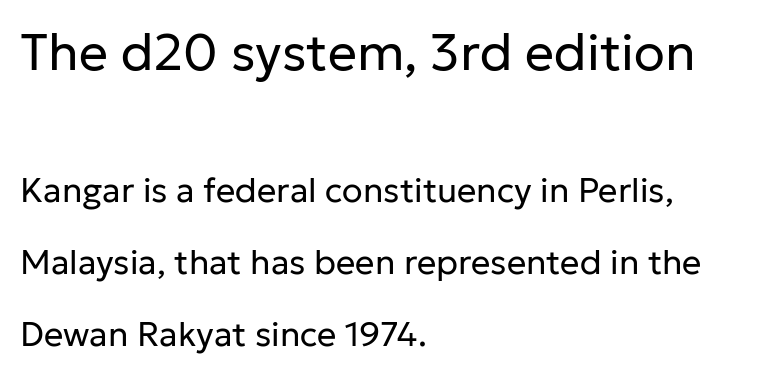
The image shows 51 px regular-weight sans-serif type, upright; set left-aligned, loose line spacing (2.11x), normal letter spacing, not underlined; the first (top) block is 1.5x larger; low stroke contrast and a medium x-height.
